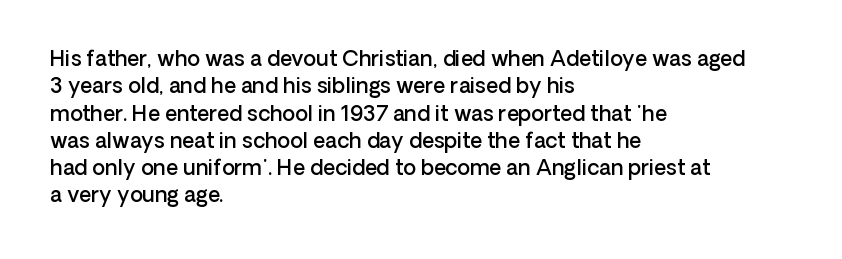
{"italic": "no", "bold": "semi", "underline": "no", "align": "left", "line_spacing": "normal", "line_spacing_ratio": 1.3, "letter_spacing": "normal", "letter_spacing_em": 0.0, "glyph_px": 21}
